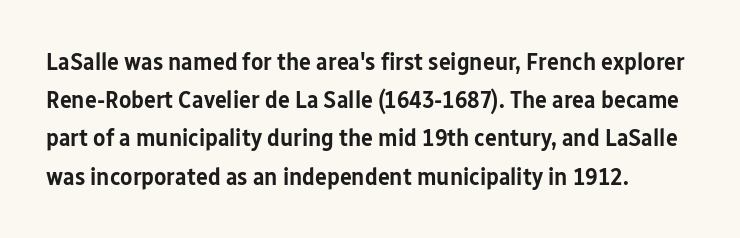
{"italic": "no", "bold": "semi", "underline": "no", "align": "left", "line_spacing": "normal", "line_spacing_ratio": 1.53, "letter_spacing": "normal", "letter_spacing_em": 0.0, "glyph_px": 25}
